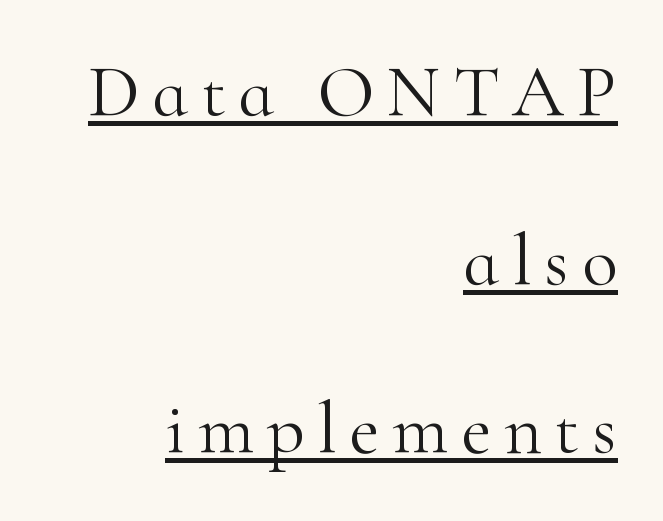
The image shows 74 px light serif type, upright; set right-aligned, loose line spacing (2.28x), underlined; high stroke contrast and a small x-height.
